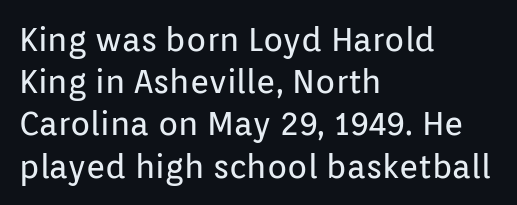
Descender tails drop into unmarked territory. You can tell from the bare stems that sans-serif type was used. Note the varied advance widths — an 'i' is clearly narrower than an 'm'. The letters look calm and open, with moderate or lighter stems. Quick note: not italic, upright. The letters sit at their default tracking, neither squeezed nor spread.
